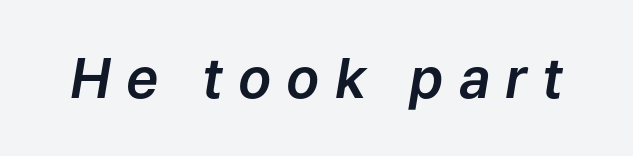
The tracking reads as deliberately expanded to a designer's eye. The letters advance in unequal steps, a hallmark of proportional type. The baseline area is clear. Looking at the ascenders, they clearly lean.
